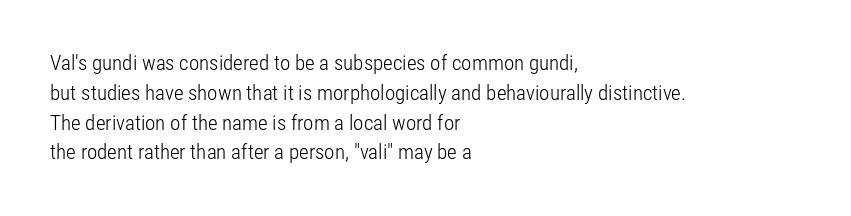
The image shows 21 px text type, upright; set left-aligned, normal line spacing (1.42x), normal letter spacing, not underlined.
